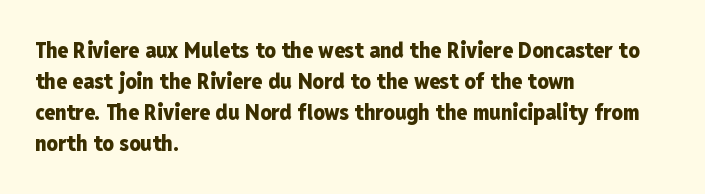
Ordinary non-slanted type is in use. The space between consecutive lines is moderate. The strokes are fattened all the way to bold. No extra tracking has been applied to these lines. Quick note: underline off. The typesetter chose a ragged-right arrangement here.
